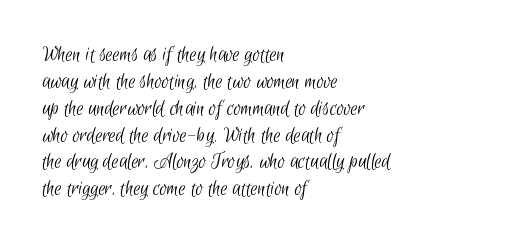
{"bold": "no", "underline": "no", "align": "left", "line_spacing_ratio": 1.22, "letter_spacing": "normal", "letter_spacing_em": 0.0, "glyph_px": 22}
